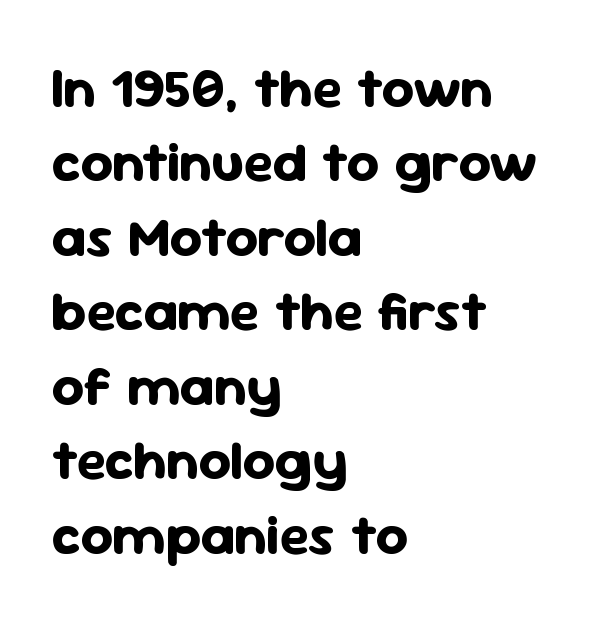
{"serif": "no", "italic": "no", "bold": "yes", "weight": "bold", "width": "normal", "stroke_contrast": "low", "x_height": "medium", "monospaced": "no", "underline": "no", "align": "left", "line_spacing": "normal", "line_spacing_ratio": 1.33, "letter_spacing": "normal", "letter_spacing_em": 0.0, "glyph_px": 56}
